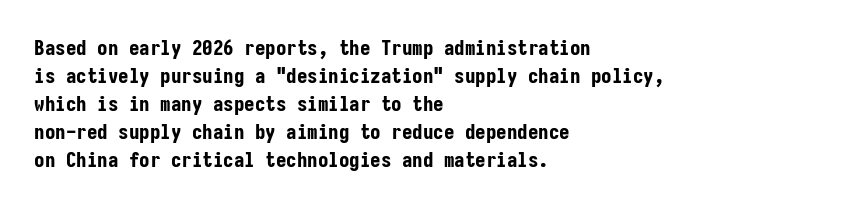
{"italic": "no", "bold": "yes", "underline": "no", "align": "left", "line_spacing": "normal", "line_spacing_ratio": 1.33, "letter_spacing": "normal", "letter_spacing_em": 0.0, "glyph_px": 21}
